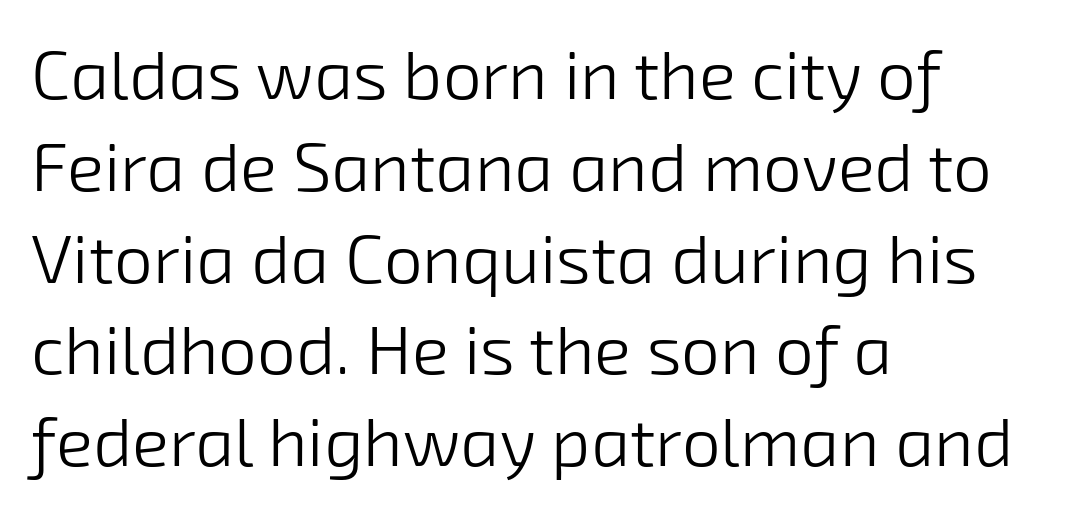
The image shows 69 px light sans-serif type; set left-aligned, normal line spacing (1.33x), normal letter spacing, not underlined; low stroke contrast and a medium x-height.
